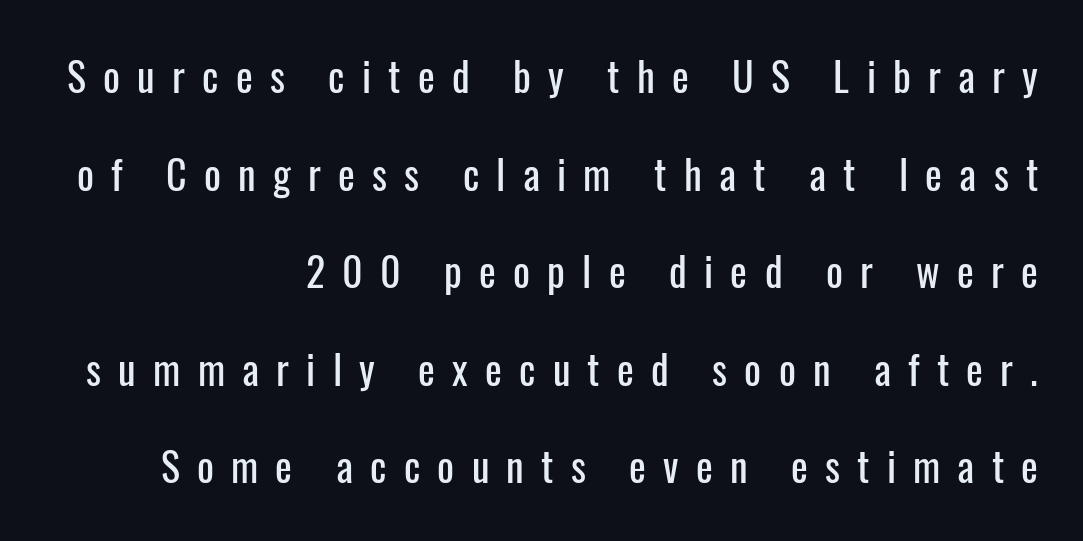
The image shows 40 px condensed sans-serif type, upright; set right-aligned, loose line spacing (2.44x), unusually wide letter spacing (+0.43 em), not underlined; low stroke contrast and a medium x-height.
